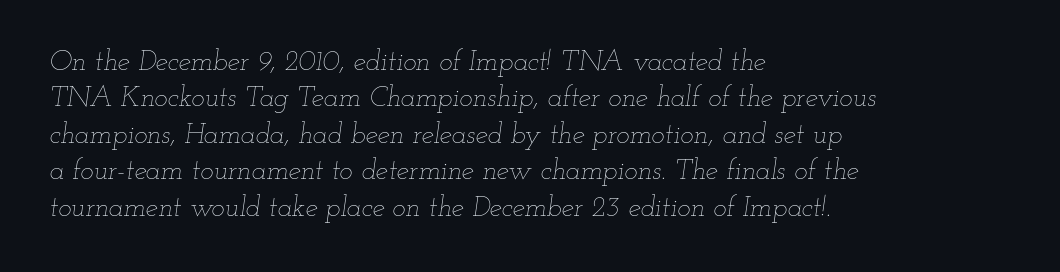
The image shows 28 px thin, wide type, italic (leaning right); set left-aligned, normal line spacing (1.3x), normal letter spacing, not underlined; low stroke contrast and a small x-height.
